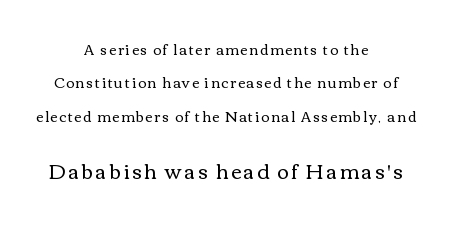
{"italic": "no", "bold": "no", "underline": "no", "align": "center", "line_spacing": "loose", "line_spacing_ratio": 2.39, "larger_block": "second", "size_ratio": 1.43, "glyph_px": 20}
